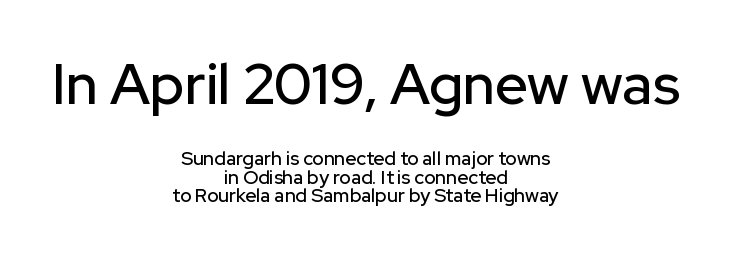
The image shows 57 px sans-serif type, upright; set centered, tight line spacing (0.96x), normal letter spacing, not underlined; the first (top) block is 3.0x larger; low stroke contrast and a medium x-height.
